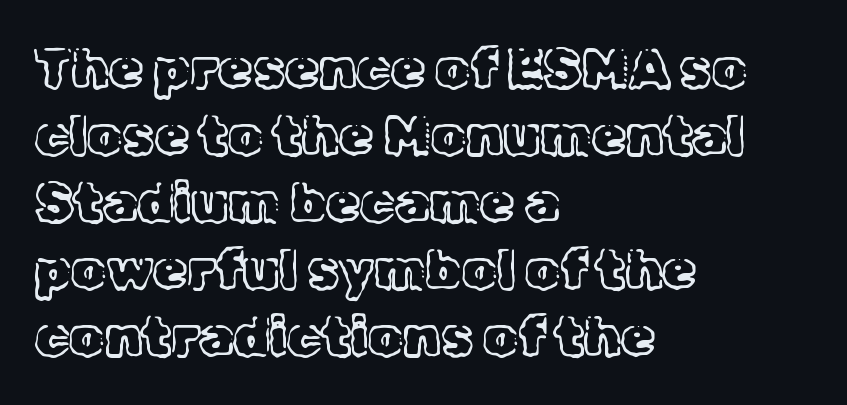
This rendering leaves character spacing at its baseline value. Any mark beneath the type? The region is blank. Stems and bowls with no extra thickness — not bold. Caption: multi-line text, flush left, ragged right. These lines are rendered in a variable-pitch font.
